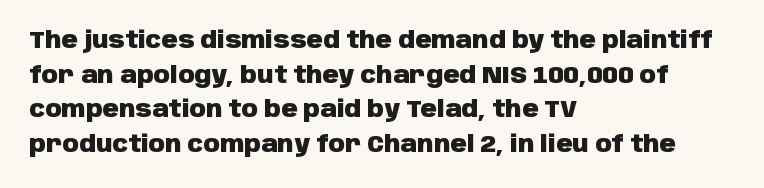
The image shows 23 px bold type, upright; set left-aligned, normal line spacing (1.51x), normal letter spacing, not underlined.
